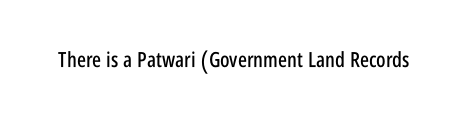
Every character sits straight up, as roman type does. The string is rendered with underlining switched off. Students, note that the glyphs here touch the page at normal intervals.
